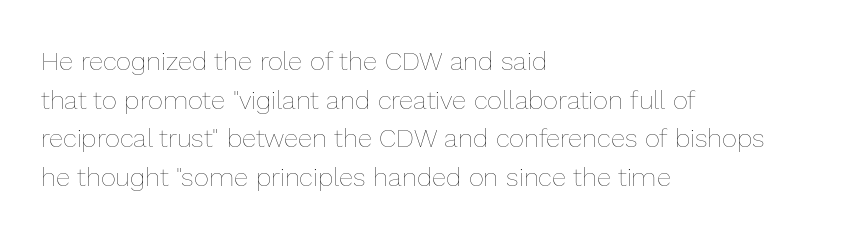
{"italic": "no", "bold": "no", "underline": "no", "align": "left", "line_spacing": "normal", "line_spacing_ratio": 1.49, "letter_spacing": "normal", "letter_spacing_em": 0.0, "glyph_px": 26}
